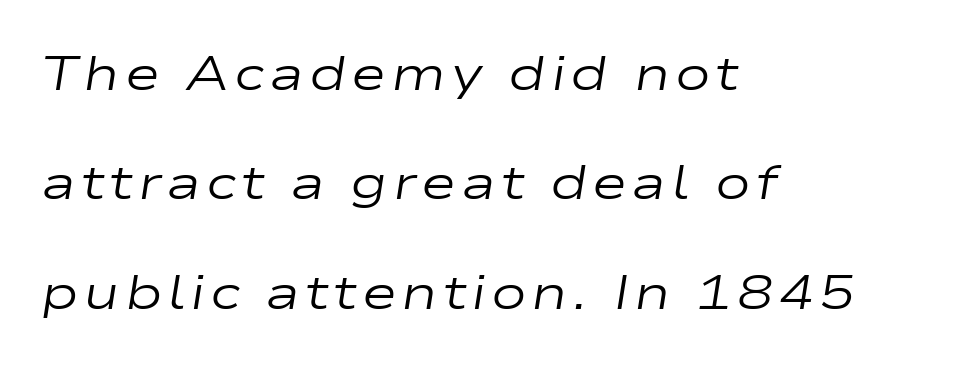
Q: Is the text bold? A: No.
Q: Is the text italic (slanted)? A: Yes, it leans right by about 9 degrees.
Q: Is the text underlined? A: No.
Q: How is the paragraph aligned? A: Left-aligned.
Q: Is the spacing between lines tight, normal or loose? A: Loose.
Q: Width (condensed, normal, or wide)? A: Wide.
Q: Stroke contrast? A: Low.
Q: x-height? A: Medium.
Q: Monospaced? A: No.
